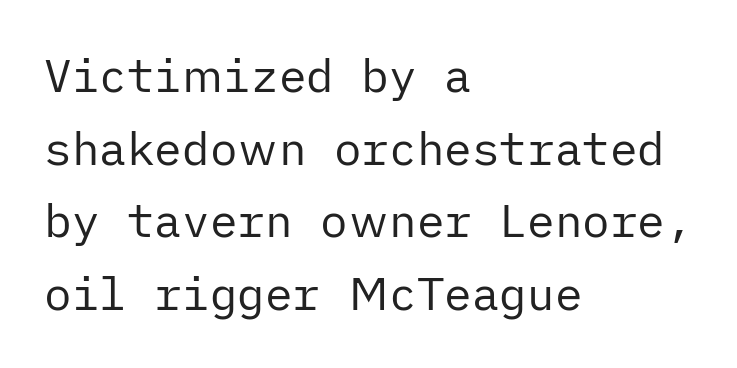
The image shows 46 px regular-weight sans-serif type, upright; set left-aligned, normal line spacing (1.58x), normal letter spacing, not underlined; low stroke contrast and a medium x-height.
